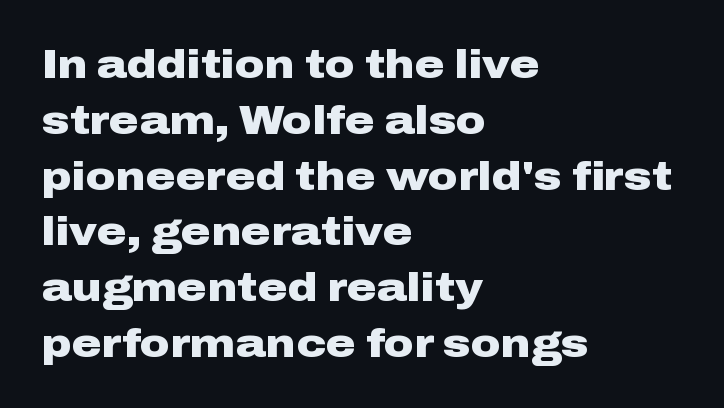
The image shows 41 px heavy, wide sans-serif type, upright; set left-aligned, normal line spacing (1.36x), normal letter spacing, not underlined; low stroke contrast and a medium x-height.
